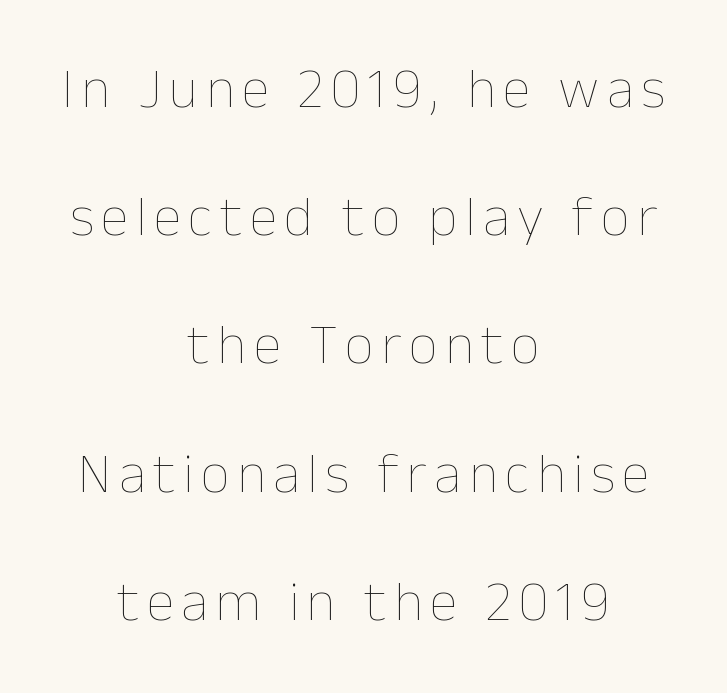
Q: Is the text bold? A: No.
Q: Is the text italic (slanted)? A: No, it is upright.
Q: Is the text underlined? A: No.
Q: How is the paragraph aligned? A: Centered.
Q: Is the spacing between lines tight, normal or loose? A: Loose.
Q: Width (condensed, normal, or wide)? A: Normal.
Q: Stroke contrast? A: Low.
Q: x-height? A: Medium.
Q: Monospaced? A: No.
